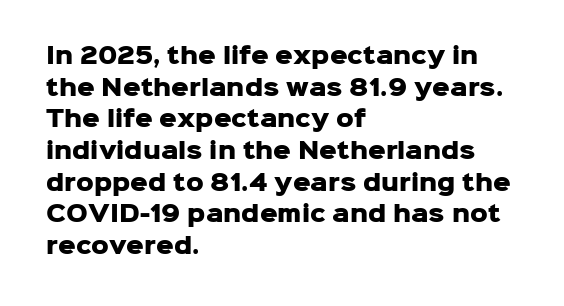
Q: Is the text bold? A: Yes.
Q: Is the text italic (slanted)? A: No, it is upright.
Q: Is the text underlined? A: No.
Q: How is the paragraph aligned? A: Left-aligned.
Q: Is the spacing between letters normal or unusually wide? A: Normal.
Q: Is the spacing between lines tight, normal or loose? A: Normal.
